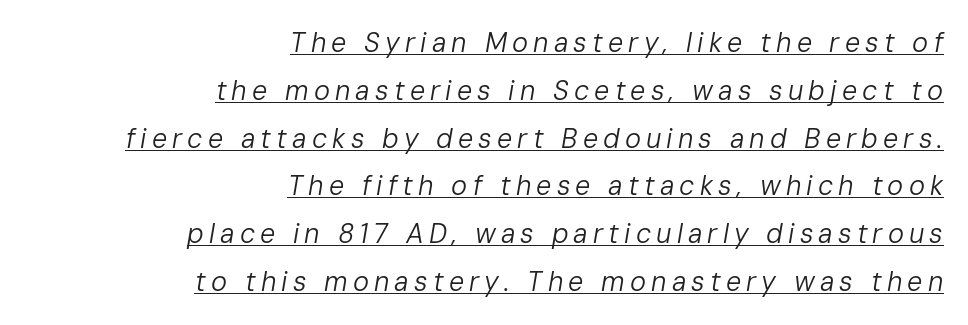
The image shows 27 px text type, italic (leaning right); set right-aligned, line spacing 1.77x, underlined.
